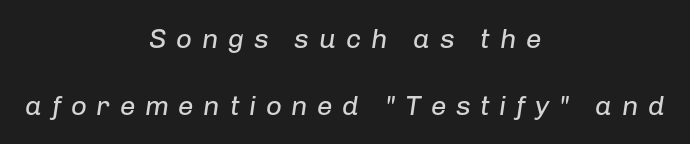
Baseline-to-baseline distance is far greater than the letter height. The strokes are not fattened; the text isn't bold. Layout note: lines centered. Yep, that's italic — everything's leaning.
